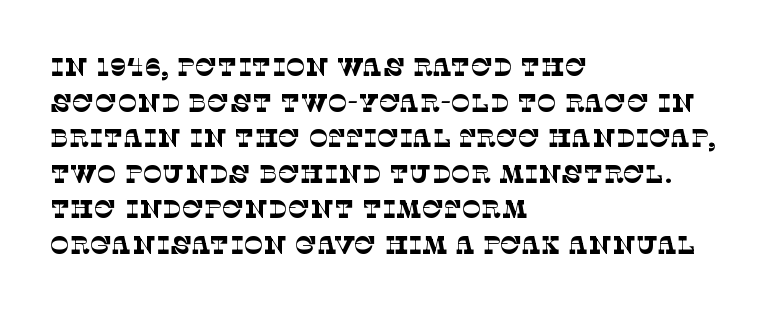
The image shows 26 px text type; set left-aligned, normal line spacing (1.37x), normal letter spacing, not underlined.
